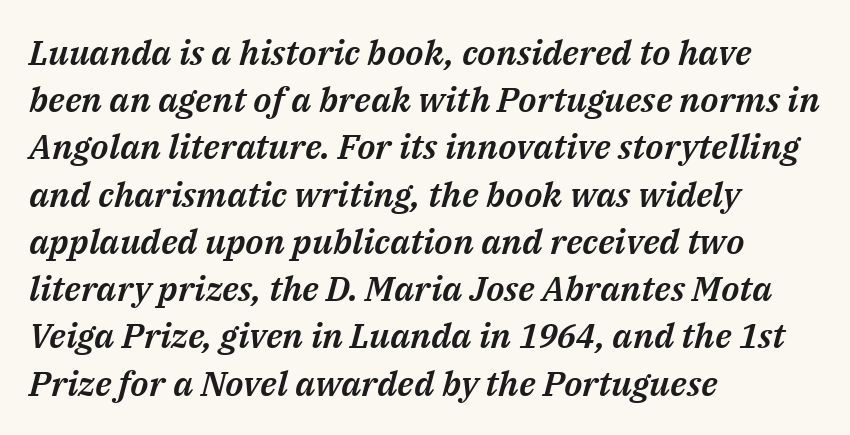
The image shows 35 px text type, italic (leaning right); set left-aligned, normal line spacing (1.35x), normal letter spacing, not underlined; medium stroke contrast and a medium x-height.
